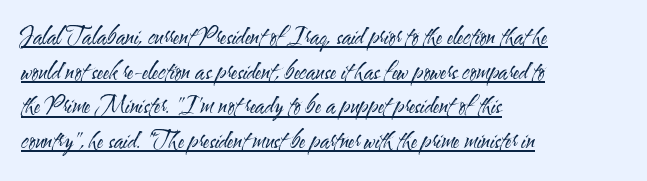
The horizontal fit of the characters is conventional and even. Horizontally, the lines are justified to the leading edge only. The block of text has a typical density, with ordinary space between rows. Does a line run under the words? Yes, clearly. This is not heavy type; no bold has been used.
